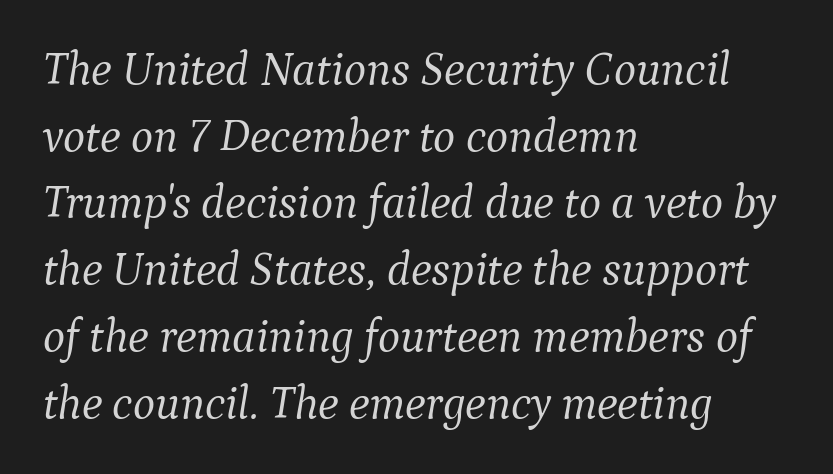
Characters are canted at an angle relative to the baseline's perpendicular. Horizontal alignment here is leftward, the default for most running prose. A typesetter would label this face a serif. Notice how descenders clear the ascenders below comfortably — that's standard leading. You could not count columns in this text — the font is proportionally spaced.
